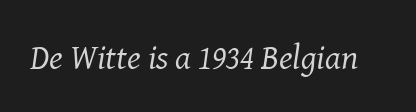
The image shows 35 px regular-weight serif type, italic (leaning right); set normal letter spacing, not underlined; medium stroke contrast and a medium x-height.
